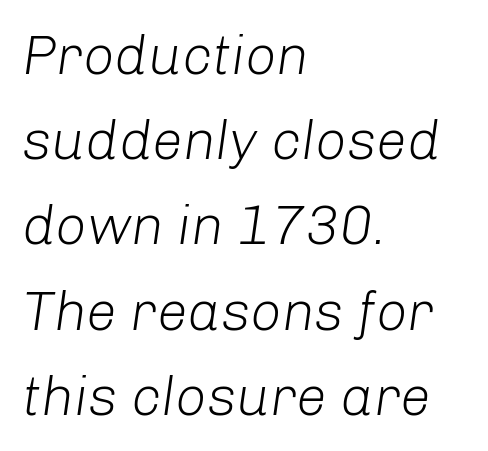
{"italic": "yes", "lean": "right", "slant_degrees": 8, "bold": "no", "weight": "light", "width": "normal", "stroke_contrast": "low", "x_height": "medium", "monospaced": "no", "underline": "no", "align": "left", "line_spacing": "normal", "line_spacing_ratio": 1.55, "letter_spacing": "normal", "letter_spacing_em": 0.0, "glyph_px": 55}
